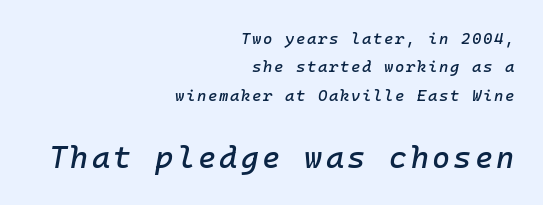
Q: Is the text italic (slanted)? A: Yes, it leans right by about 10 degrees.
Q: Is the text underlined? A: No.
Q: How is the paragraph aligned? A: Right-aligned.
Q: Which block of text is set in a larger size, the first (top) or the second (bottom)? A: The second (bottom) one.
Q: Width (condensed, normal, or wide)? A: Normal.
Q: Stroke contrast? A: Low.
Q: x-height? A: Medium.
